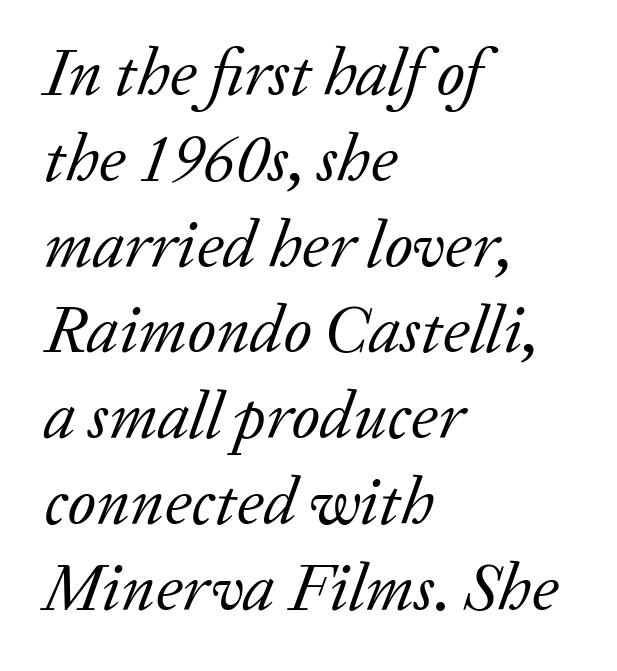
The rendering anchors every line to the left-hand side. The vertical gap from one line to the next is medium. Bare-footed words on every line. The text was rendered using a seriffed face with decorative stroke endings.
